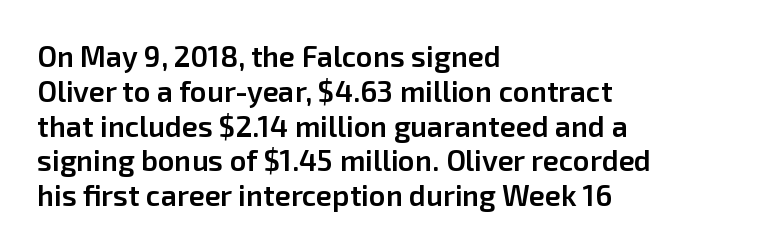
The image shows 29 px semibold sans-serif type, upright; set left-aligned, line spacing 1.2x, normal letter spacing, not underlined; low stroke contrast and a medium x-height.
